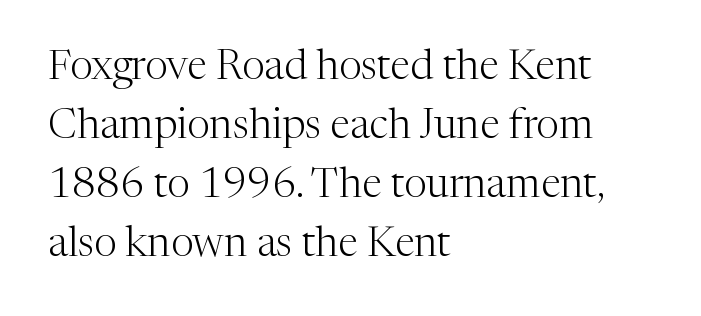
{"serif": "yes", "italic": "no", "bold": "no", "weight": "light", "width": "normal", "stroke_contrast": "medium", "x_height": "medium", "monospaced": "no", "underline": "no", "align": "left", "line_spacing": "normal", "line_spacing_ratio": 1.44, "letter_spacing": "normal", "letter_spacing_em": 0.0, "glyph_px": 41}
